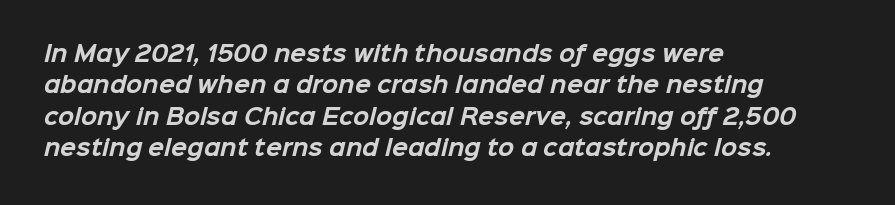
{"bold": "yes", "underline": "no", "align": "left", "line_spacing": "normal", "line_spacing_ratio": 1.5, "letter_spacing": "normal", "letter_spacing_em": 0.0, "glyph_px": 21}
